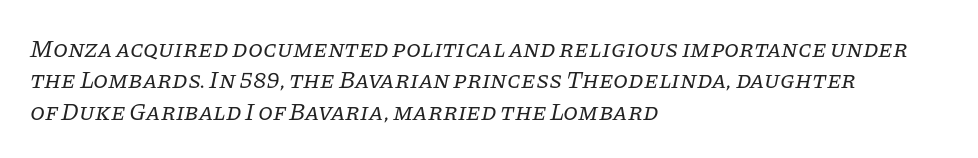
The characters are drawn with everyday or finer stroke widths. Posture: slanted. This block has exactly the height ordinary leading produces. Each word holds together tightly as a unit, with standard inter-letter gaps. Short and long lines alike share a common starting point at left.
